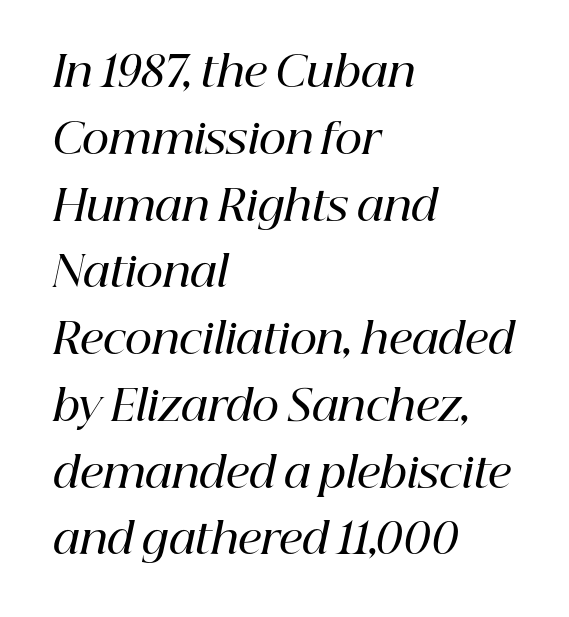
{"serif": "yes", "italic": "yes", "lean": "right", "slant_degrees": 12, "bold": "semi", "weight": "semibold", "width": "normal", "stroke_contrast": "high", "x_height": "medium", "monospaced": "no", "underline": "no", "align": "left", "line_spacing": "normal", "line_spacing_ratio": 1.59, "letter_spacing": "normal", "letter_spacing_em": 0.0, "glyph_px": 42}
